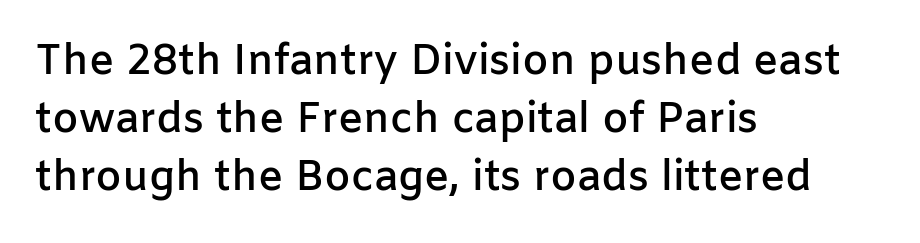
The image shows 42 px semibold sans-serif type, upright; set left-aligned, normal line spacing (1.38x), normal letter spacing, not underlined; low stroke contrast and a medium x-height.
